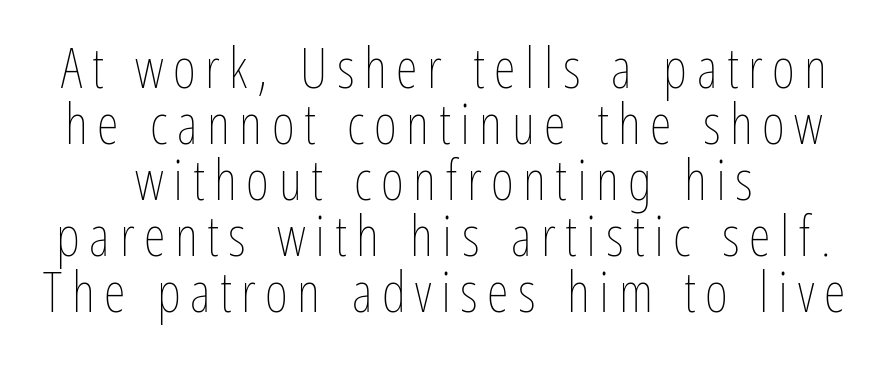
Q: Is the text bold? A: No.
Q: Is the text italic (slanted)? A: No, it is upright.
Q: Is the text underlined? A: No.
Q: Is the spacing between lines tight, normal or loose? A: Tight.
Q: Width (condensed, normal, or wide)? A: Condensed.
Q: Stroke contrast? A: Low.
Q: x-height? A: Medium.
Q: Monospaced? A: No.
